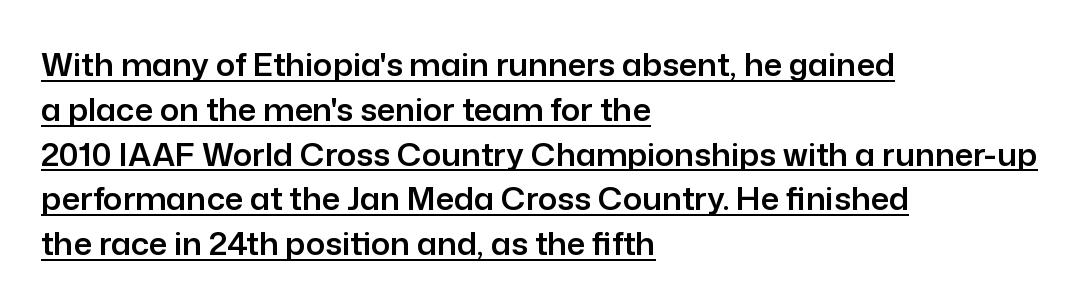
Do the characters align in a grid? No, the font is proportional. No extra tracking has been applied to these lines. The rendered words wear a rule along their underside. In terms of leading, this rendering sits right in the middle. Stroke terminals: plain, sans-serif.
